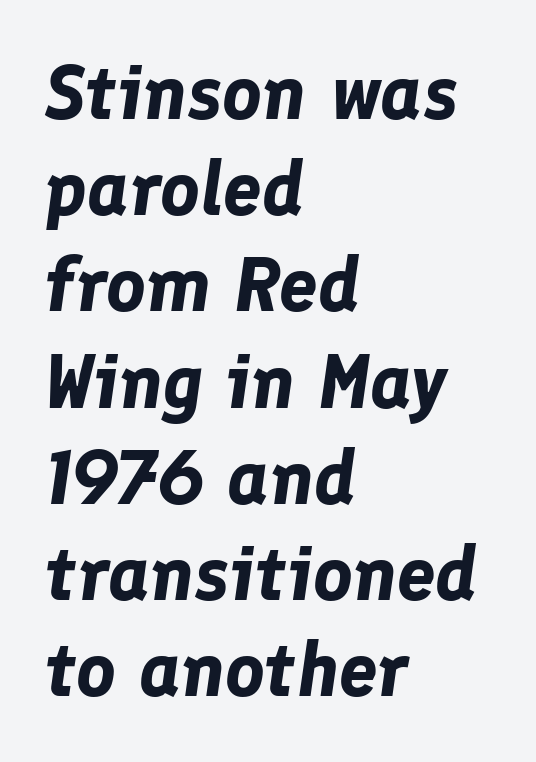
{"italic": "yes", "lean": "right", "slant_degrees": 8, "bold": "yes", "weight": "bold", "width": "normal", "stroke_contrast": "low", "x_height": "medium", "monospaced": "no", "underline": "no", "align": "left", "line_spacing": "normal", "line_spacing_ratio": 1.25, "letter_spacing": "normal", "letter_spacing_em": 0.0, "glyph_px": 77}
